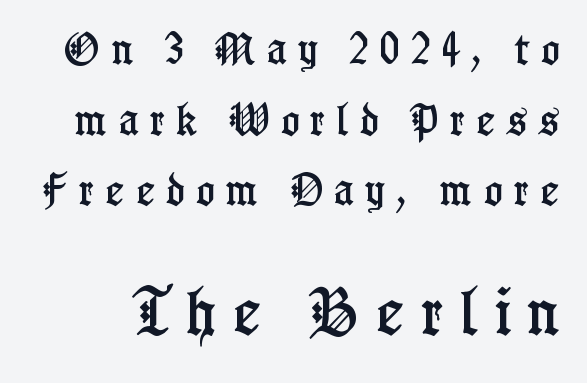
These lines are composed in type with serifs. Nobody drew a line under any word here. Posture: straight, roman, zero tilt. Glyph-to-glyph distance is far greater than everyday printed text. The composition opens small and finishes big. Widely set lines give the paragraph a tall, airy silhouette.
